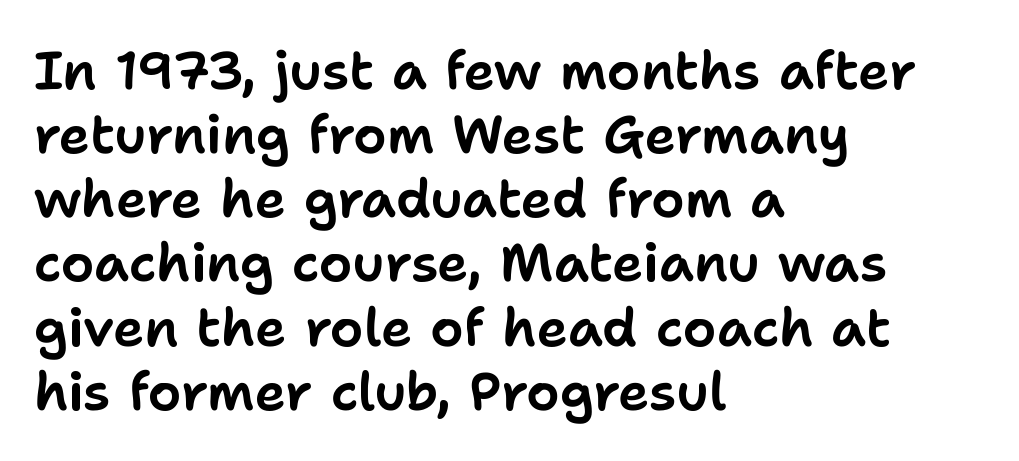
Q: Is the text italic (slanted)? A: No, it is upright.
Q: Is the typeface a serif or a sans-serif typeface? A: Sans-serif.
Q: Is the text underlined? A: No.
Q: How is the paragraph aligned? A: Left-aligned.
Q: Is the spacing between letters normal or unusually wide? A: Normal.
Q: Width (condensed, normal, or wide)? A: Normal.
Q: Stroke contrast? A: Low.
Q: x-height? A: Medium.
Q: Monospaced? A: No.
